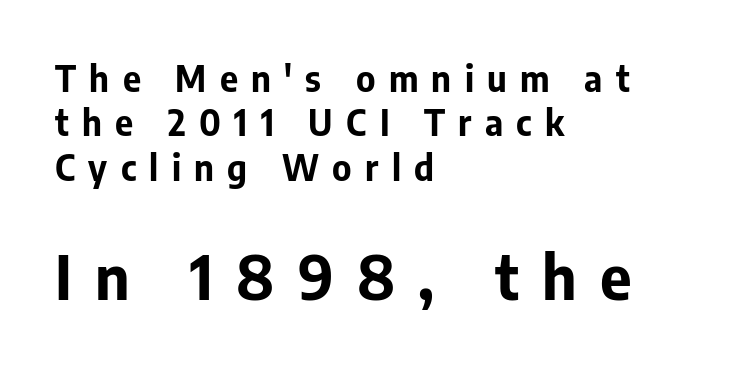
{"serif": "no", "italic": "no", "bold": "yes", "weight": "bold", "width": "normal", "stroke_contrast": "low", "x_height": "medium", "monospaced": "no", "underline": "no", "align": "left", "line_spacing": "normal", "line_spacing_ratio": 1.27, "letter_spacing": "wide", "letter_spacing_em": 0.38, "larger_block": "second", "size_ratio": 1.74, "glyph_px": 61}
